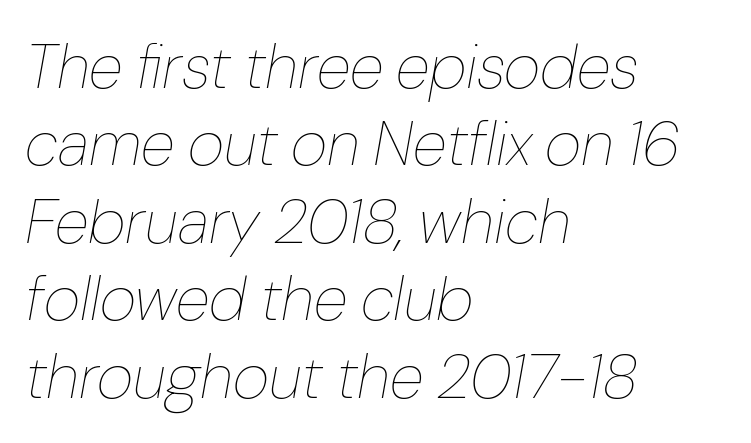
Q: Is the text bold? A: No.
Q: Is the text italic (slanted)? A: Yes, it leans right by about 10 degrees.
Q: Is the text underlined? A: No.
Q: How is the paragraph aligned? A: Left-aligned.
Q: Is the spacing between letters normal or unusually wide? A: Normal.
Q: Width (condensed, normal, or wide)? A: Normal.
Q: Stroke contrast? A: Low.
Q: x-height? A: Medium.
Q: Monospaced? A: No.
